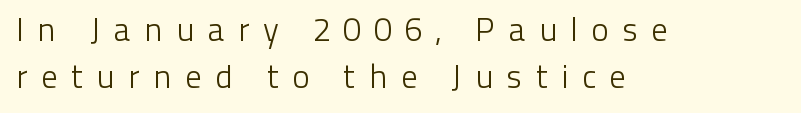
Where is the straight margin? On the left. Each letter keeps its own natural width here, so spacing adapts to shape. The letters carry no serifs — their stems end cleanly without finishing strokes. This rendering features lettering with no underline. Stroke mass is kept to a normal reading level or below.
